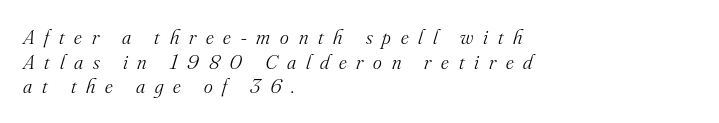
The image shows 21 px text type, italic (leaning right); set left-aligned, line spacing 1.17x, unusually wide letter spacing (+0.47 em), not underlined.
